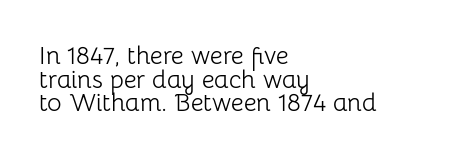
The image shows 25 px text type, upright; set left-aligned, tight line spacing (0.95x), normal letter spacing, not underlined.
